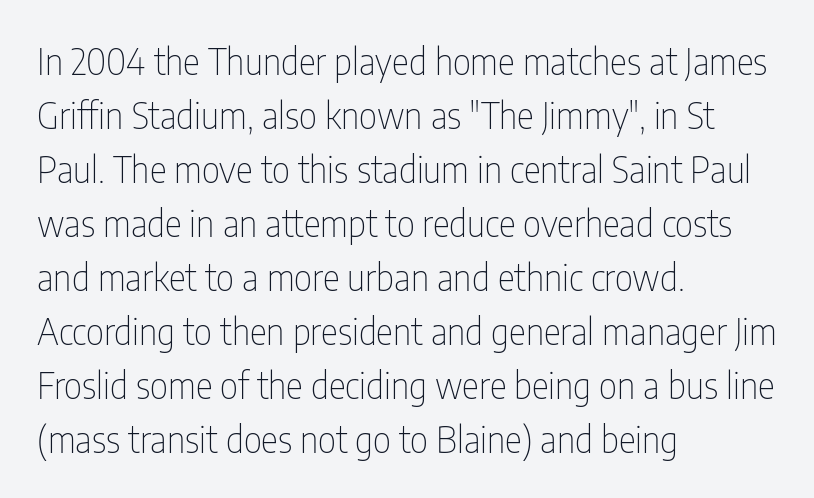
Q: Is the text bold? A: No.
Q: Is the text italic (slanted)? A: No, it is upright.
Q: Is the typeface a serif or a sans-serif typeface? A: Sans-serif.
Q: Is the text underlined? A: No.
Q: How is the paragraph aligned? A: Left-aligned.
Q: Is the spacing between letters normal or unusually wide? A: Normal.
Q: Is the spacing between lines tight, normal or loose? A: Normal.
Q: Width (condensed, normal, or wide)? A: Condensed.
Q: Stroke contrast? A: Low.
Q: x-height? A: Medium.
Q: Monospaced? A: No.
